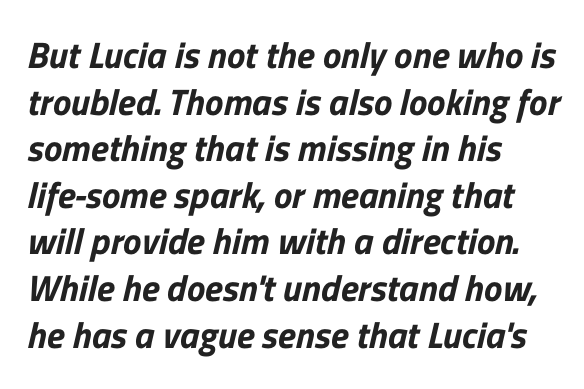
Q: Is the typeface a serif or a sans-serif typeface? A: Sans-serif.
Q: Is the text underlined? A: No.
Q: How is the paragraph aligned? A: Left-aligned.
Q: Is the spacing between letters normal or unusually wide? A: Normal.
Q: Is the spacing between lines tight, normal or loose? A: Normal.
Q: Width (condensed, normal, or wide)? A: Normal.
Q: Stroke contrast? A: Low.
Q: x-height? A: Medium.
Q: Monospaced? A: No.
